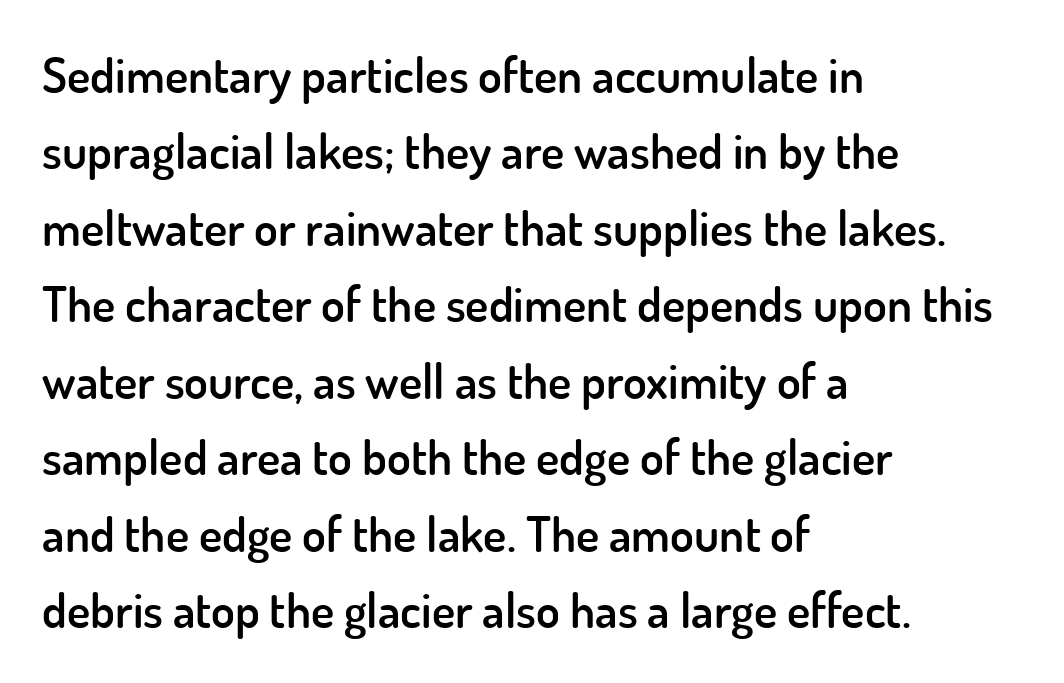
{"serif": "no", "italic": "no", "bold": "semi", "weight": "semibold", "width": "normal", "stroke_contrast": "low", "x_height": "small", "monospaced": "no", "underline": "no", "align": "left", "line_spacing": "normal", "line_spacing_ratio": 1.56, "letter_spacing": "normal", "letter_spacing_em": 0.0, "glyph_px": 49}
